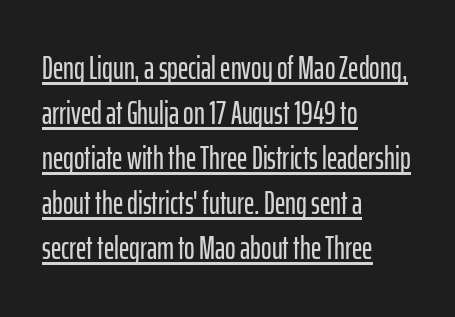
The horizontal fit of the characters is conventional and even. Regular leading. The passage shown is typed in a proportional face where columns would drift. These lines are composed in type without serifs. The font's upright variant was chosen for this text. Notice how a bar underscores the lettering throughout.
